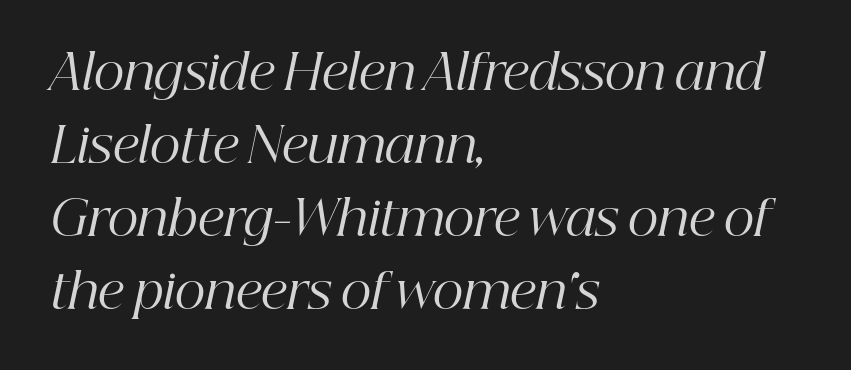
The image shows 48 px regular-weight serif type, italic (leaning right); set left-aligned, normal line spacing (1.52x), normal letter spacing, not underlined; high stroke contrast and a medium x-height.
